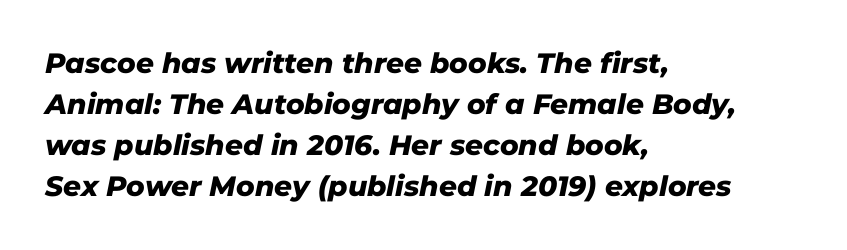
{"italic": "yes", "lean": "right", "slant_degrees": 11, "bold": "yes", "weight": "heavy", "width": "normal", "stroke_contrast": "low", "x_height": "medium", "monospaced": "no", "underline": "no", "align": "left", "line_spacing": "normal", "line_spacing_ratio": 1.47, "letter_spacing": "normal", "letter_spacing_em": 0.0, "glyph_px": 28}
